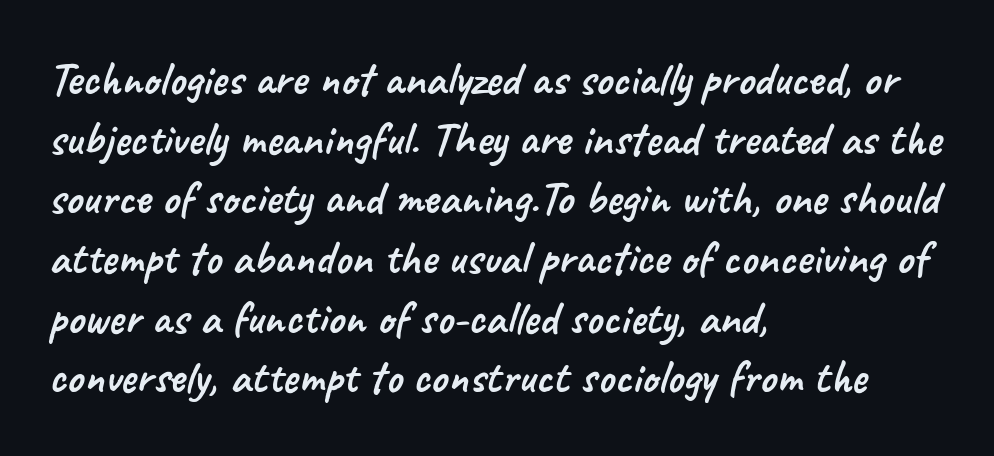
{"serif": "no", "width": "normal", "stroke_contrast": "low", "x_height": "small", "monospaced": "no", "underline": "no", "align": "left", "line_spacing": "normal", "line_spacing_ratio": 1.27, "letter_spacing": "normal", "letter_spacing_em": 0.0, "glyph_px": 47}
